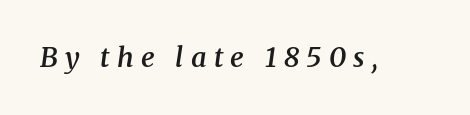
The image shows 27 px text type, italic (leaning right); set unusually wide letter spacing (+0.27 em), not underlined.
